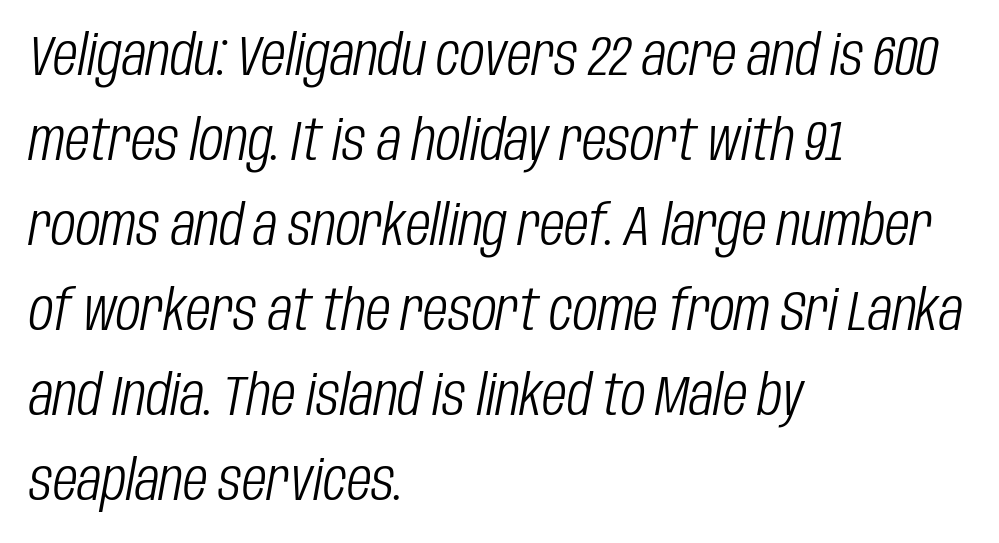
Q: Is the text bold? A: No.
Q: Is the text italic (slanted)? A: Yes, it leans right by about 10 degrees.
Q: Is the text underlined? A: No.
Q: How is the paragraph aligned? A: Left-aligned.
Q: Is the spacing between letters normal or unusually wide? A: Normal.
Q: Is the spacing between lines tight, normal or loose? A: Normal.
Q: Width (condensed, normal, or wide)? A: Condensed.
Q: Stroke contrast? A: Low.
Q: x-height? A: Large.
Q: Monospaced? A: No.
